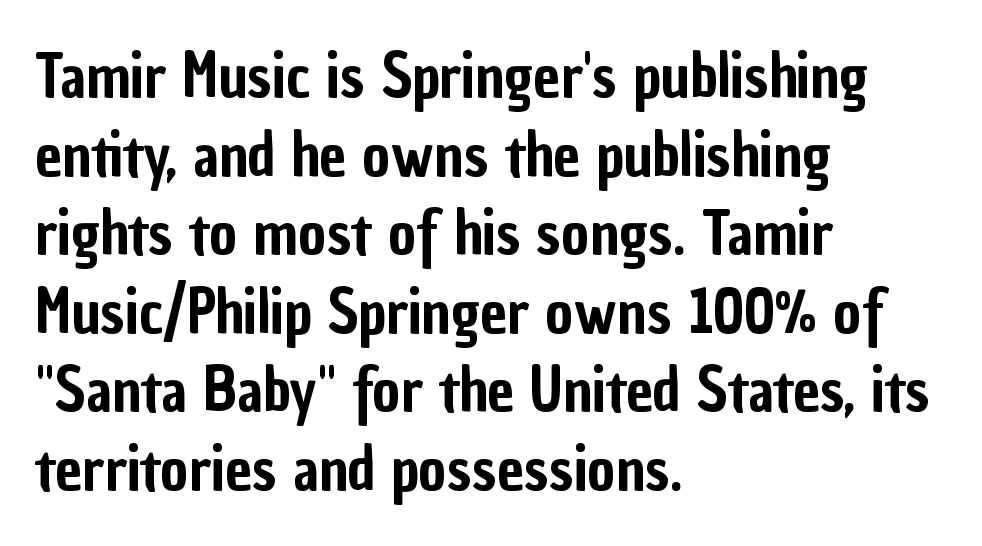
A typesetter would call this zero additional tracking. When letters stand straight like this, we call the style roman or upright. The paragraph has a hard left edge and a soft right edge. Regular leading.
